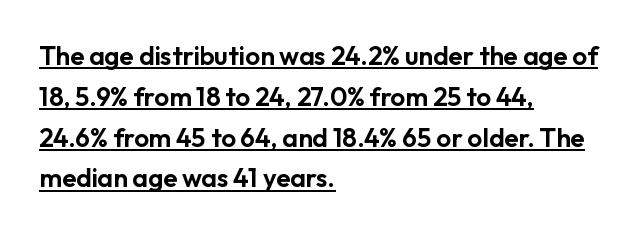
Is there much room between lines? A standard amount, neither cramped nor airy. Rendered with straight, roman letterforms. Compared with a centered layout, this one pins lines to the left instead. Honestly, the letter spacing is just normal — you wouldn't notice it. A baseline rule has been typeset under these characters.
